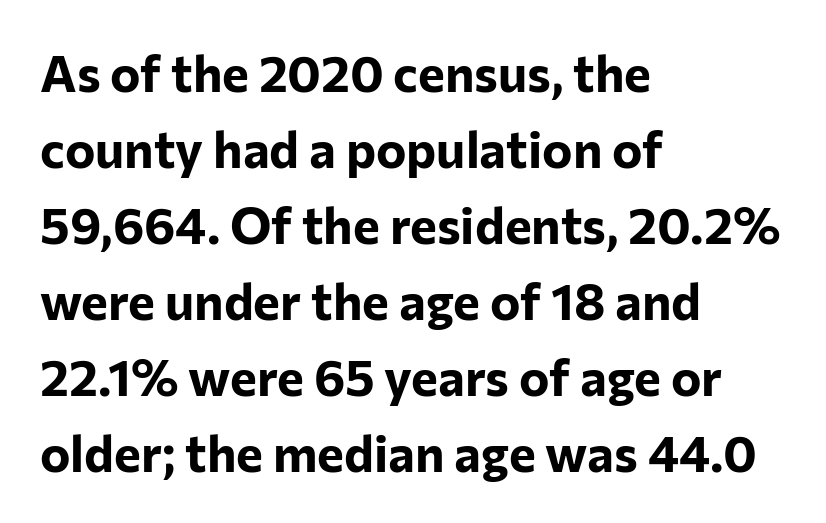
The image shows 51 px bold sans-serif type, upright; set left-aligned, normal line spacing (1.49x), normal letter spacing, not underlined; low stroke contrast and a medium x-height.
